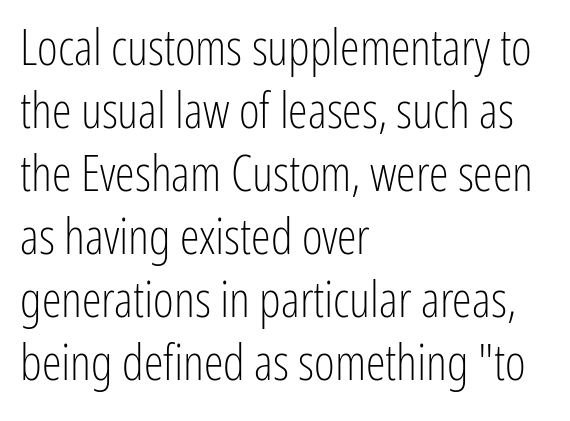
{"serif": "no", "italic": "no", "bold": "no", "weight": "light", "width": "condensed", "stroke_contrast": "low", "x_height": "medium", "monospaced": "no", "underline": "no", "align": "left", "line_spacing": "normal", "line_spacing_ratio": 1.26, "letter_spacing": "normal", "letter_spacing_em": 0.0, "glyph_px": 50}
